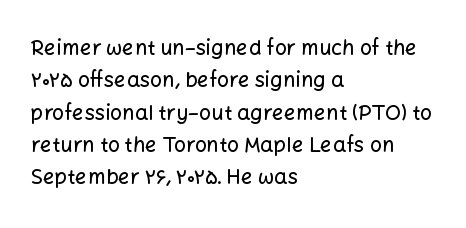
{"italic": "no", "underline": "no", "align": "left", "line_spacing": "normal", "line_spacing_ratio": 1.54, "letter_spacing": "normal", "letter_spacing_em": 0.0, "glyph_px": 21}
